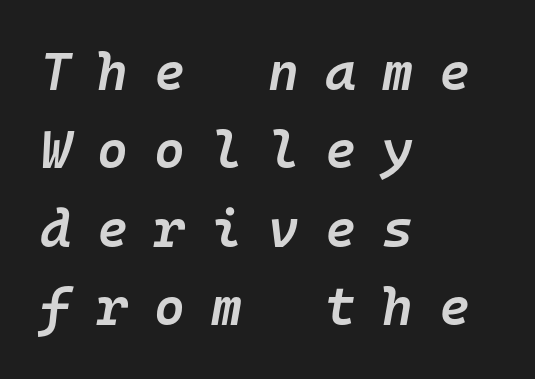
All the whitespace from short lines collects on the right. Look at the tracking — it's clearly loosened, letters drifting apart. Characters are canted at an angle relative to the baseline's perpendicular. A normal amount of white space separates one row of letters from the next.
